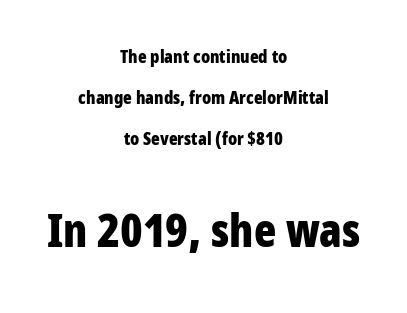
{"serif": "no", "italic": "no", "bold": "yes", "weight": "bold", "width": "condensed", "stroke_contrast": "low", "x_height": "medium", "monospaced": "no", "underline": "no", "align": "center", "line_spacing": "loose", "line_spacing_ratio": 2.27, "letter_spacing": "normal", "letter_spacing_em": 0.0, "larger_block": "second", "size_ratio": 2.56, "glyph_px": 46}
